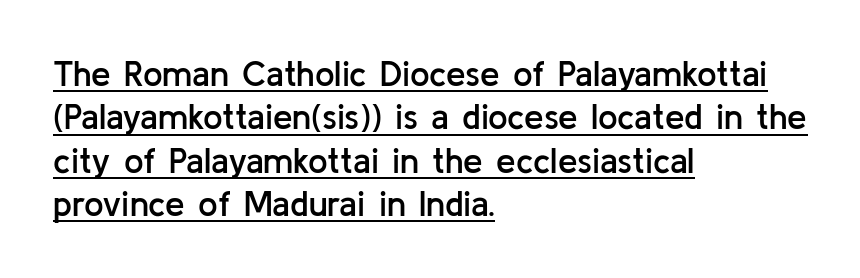
The image shows 35 px semibold sans-serif type, upright; set left-aligned, line spacing 1.24x, normal letter spacing, underlined; low stroke contrast and a medium x-height.
